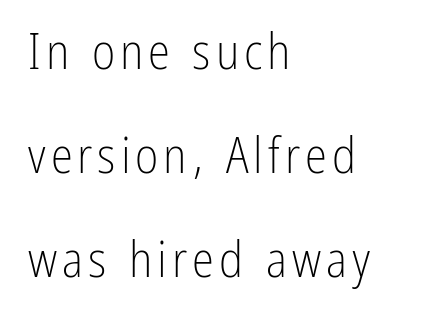
Q: Is the text bold? A: No.
Q: Is the text italic (slanted)? A: No, it is upright.
Q: Is the typeface a serif or a sans-serif typeface? A: Sans-serif.
Q: Is the text underlined? A: No.
Q: How is the paragraph aligned? A: Left-aligned.
Q: Is the spacing between lines tight, normal or loose? A: Loose.
Q: Width (condensed, normal, or wide)? A: Condensed.
Q: Stroke contrast? A: Low.
Q: x-height? A: Medium.
Q: Monospaced? A: No.
